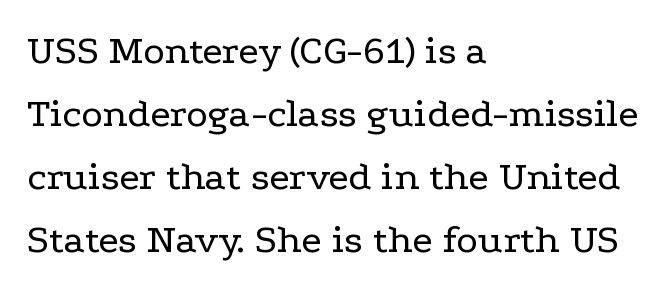
Q: Is the text bold? A: No.
Q: Is the text italic (slanted)? A: No, it is upright.
Q: Is the typeface a serif or a sans-serif typeface? A: Serif.
Q: Is the text underlined? A: No.
Q: How is the paragraph aligned? A: Left-aligned.
Q: Is the spacing between letters normal or unusually wide? A: Normal.
Q: Is the spacing between lines tight, normal or loose? A: Normal.
Q: Width (condensed, normal, or wide)? A: Wide.
Q: Stroke contrast? A: Low.
Q: x-height? A: Medium.
Q: Monospaced? A: No.
